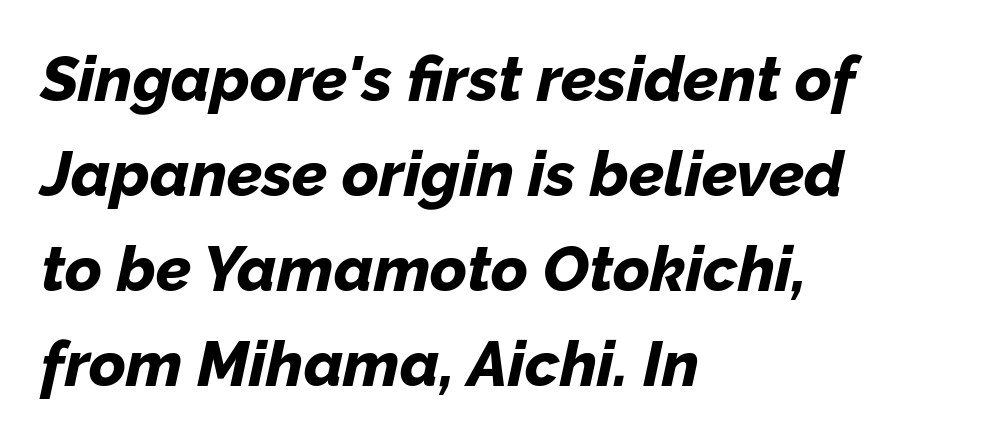
Q: Is the text bold? A: Yes.
Q: Is the text italic (slanted)? A: Yes, it leans right by about 12 degrees.
Q: Is the text underlined? A: No.
Q: How is the paragraph aligned? A: Left-aligned.
Q: Is the spacing between letters normal or unusually wide? A: Normal.
Q: Is the spacing between lines tight, normal or loose? A: Normal.
Q: Width (condensed, normal, or wide)? A: Normal.
Q: Stroke contrast? A: Low.
Q: x-height? A: Medium.
Q: Monospaced? A: No.
